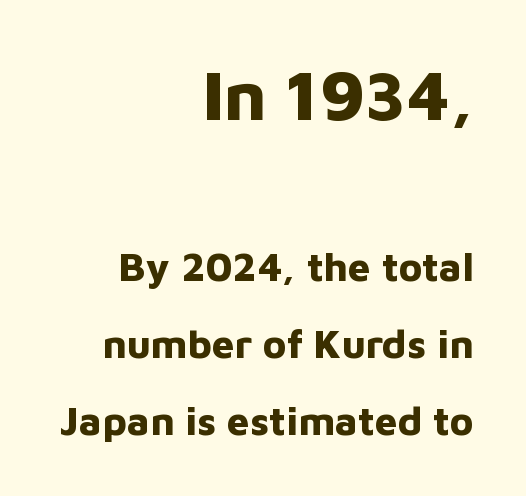
Larger block? The one above; the one below is distinctly smaller. In terms of letterform style, serifs are entirely absent. Vertically, the passage feels expansive, rows floating well apart. Character widths vary here, with narrow letters taking less room than wide ones. The glyphs have the mass of a bold cut. The baseline area is clear.
